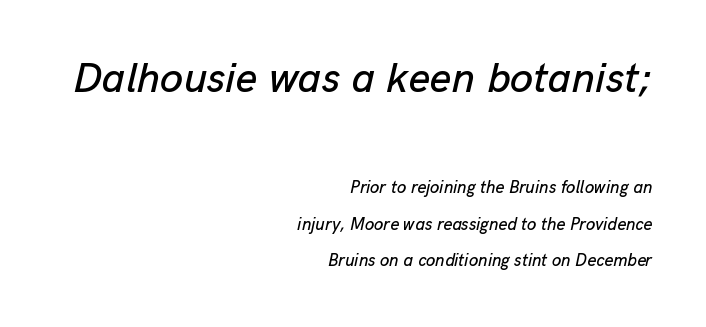
Q: Is the text italic (slanted)? A: Yes, it leans right by about 13 degrees.
Q: Is the text underlined? A: No.
Q: How is the paragraph aligned? A: Right-aligned.
Q: Is the spacing between letters normal or unusually wide? A: Normal.
Q: Is the spacing between lines tight, normal or loose? A: Loose.
Q: Which block of text is set in a larger size, the first (top) or the second (bottom)? A: The first (top) one.
Q: Width (condensed, normal, or wide)? A: Normal.
Q: Stroke contrast? A: Low.
Q: x-height? A: Medium.
Q: Monospaced? A: No.
